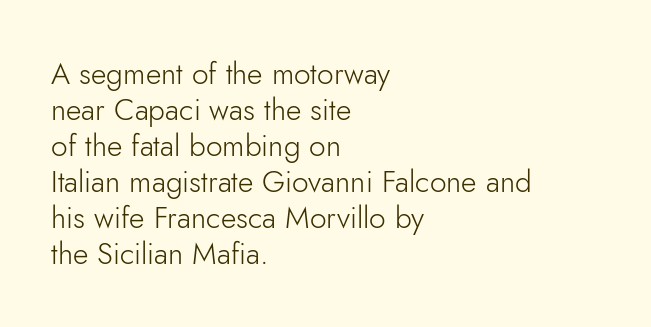
The image shows 30 px light sans-serif type, upright; set left-aligned, line spacing 1.2x, normal letter spacing, not underlined; low stroke contrast and a small x-height.
